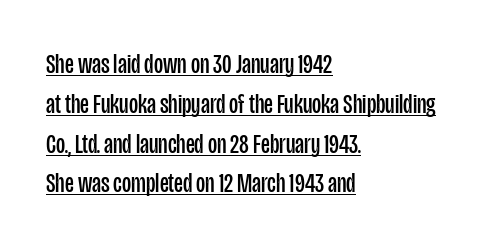
The image shows 28 px regular-weight, condensed sans-serif type, upright; set left-aligned, normal line spacing (1.42x), normal letter spacing, underlined; low stroke contrast and a large x-height.
